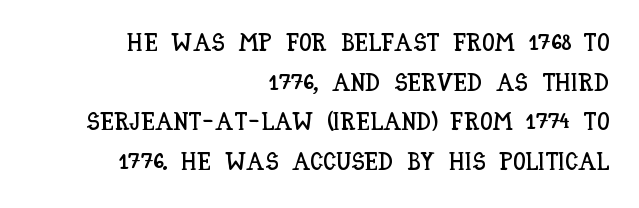
The image shows 25 px text type, upright; set right-aligned, normal line spacing (1.59x), normal letter spacing, not underlined.
